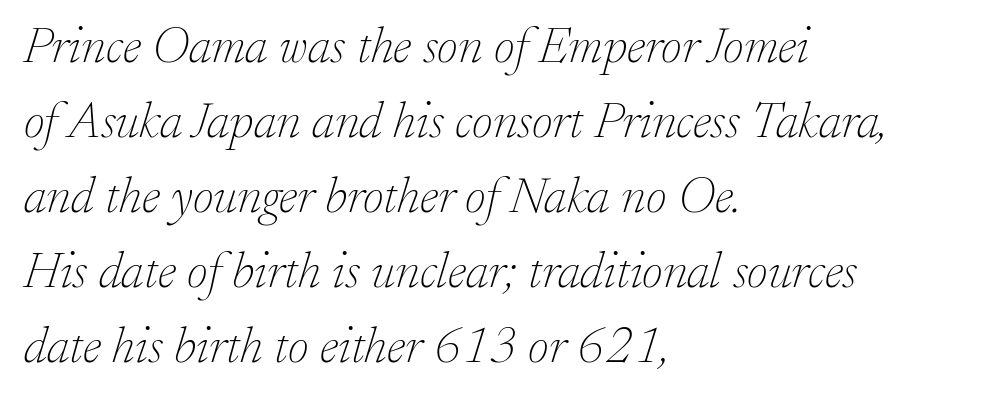
The image shows 51 px thin serif type, italic (leaning right); set left-aligned, normal line spacing (1.47x), normal letter spacing, not underlined; low stroke contrast and a small x-height.
